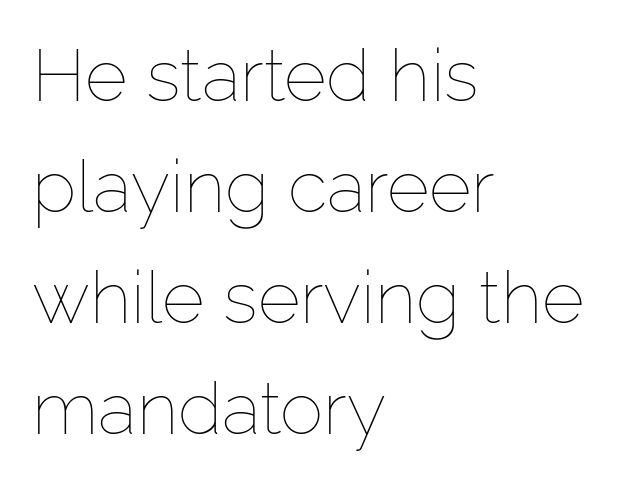
The image shows 73 px thin type, upright; set left-aligned, normal line spacing (1.52x), normal letter spacing, not underlined; low stroke contrast and a medium x-height.
